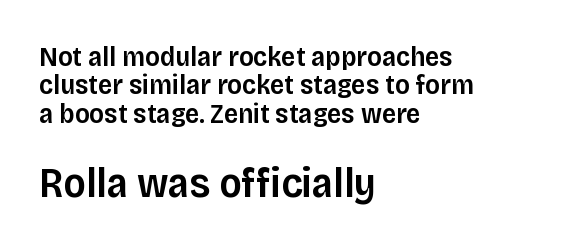
The image shows 42 px semibold sans-serif type, upright; set left-aligned, tight line spacing (1.01x), normal letter spacing, not underlined; the second (bottom) block is 1.5x larger; low stroke contrast and a large x-height.
